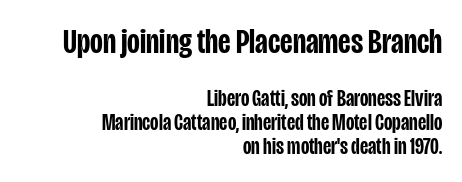
In terms of letterspacing, this is plain default setting. Serifs: no, the terminals of the letterforms are clean. The passage shown stacks its lines with hardly any gap. The face used here appears at its bigger size in the upper chunk. The passage shown is not underscored anywhere.
